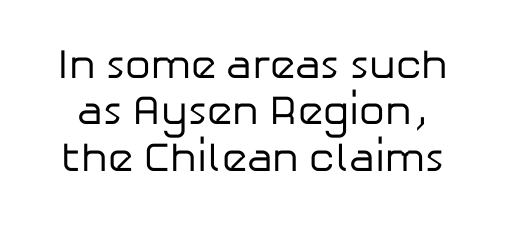
{"serif": "no", "italic": "no", "bold": "no", "weight": "regular", "width": "normal", "stroke_contrast": "low", "x_height": "medium", "monospaced": "no", "underline": "no", "line_spacing": "tight", "line_spacing_ratio": 1.13, "letter_spacing": "normal", "letter_spacing_em": 0.0, "glyph_px": 41}
